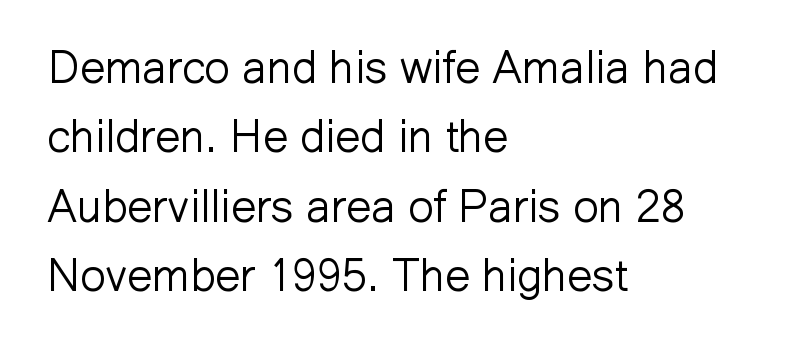
The image shows 45 px light sans-serif type, upright; set left-aligned, normal line spacing (1.54x), normal letter spacing, not underlined; low stroke contrast and a medium x-height.
